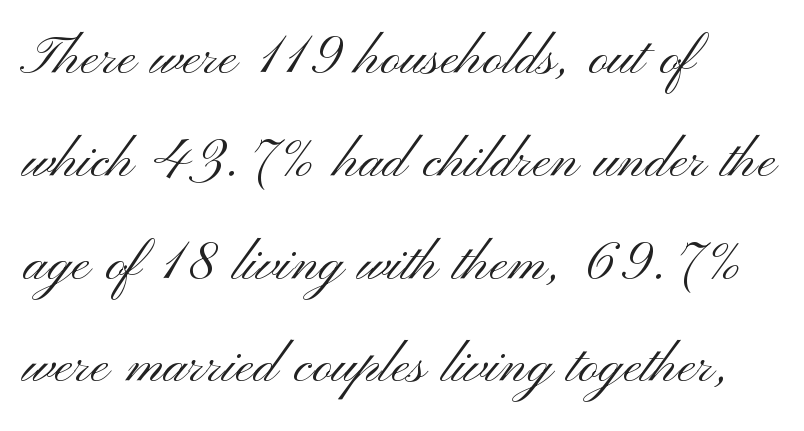
Serifs: no, the terminals of the letterforms are clean. The weight would be labelled regular, book, light, or lighter still. Compared with typical body copy, the letter spacing here is the same. Alignment: flush left. The passage shown is typed in a proportional face where columns would drift. What's the leading like? Ordinary, nothing unusual.
